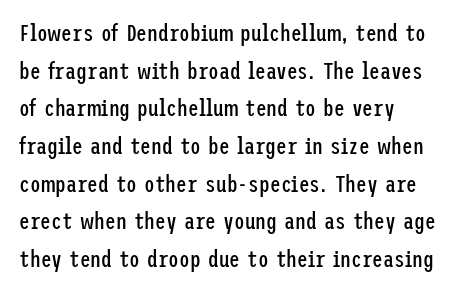
The setting favours the left margin, as ordinary paragraphs usually do. The face looks like a standard text weight, possibly lighter. Each row of text sits above clean, open space. Posture: straight, roman, zero tilt.
